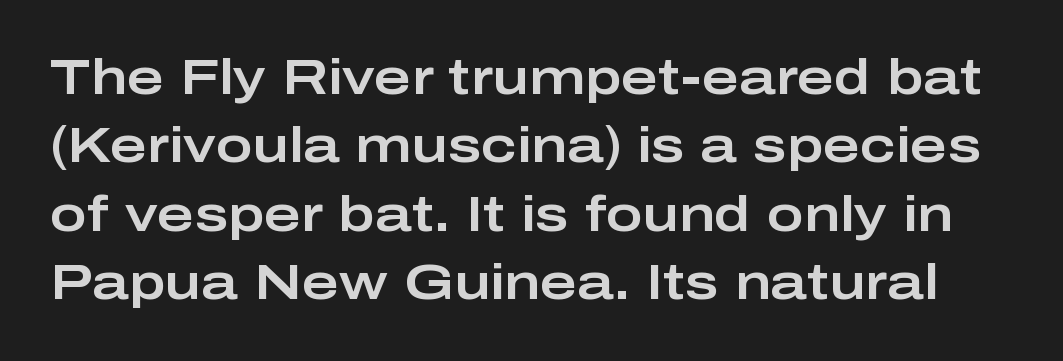
Q: Is the text italic (slanted)? A: No, it is upright.
Q: Is the typeface a serif or a sans-serif typeface? A: Sans-serif.
Q: Is the text underlined? A: No.
Q: Is the spacing between letters normal or unusually wide? A: Normal.
Q: Is the spacing between lines tight, normal or loose? A: Normal.
Q: Width (condensed, normal, or wide)? A: Wide.
Q: Stroke contrast? A: Low.
Q: x-height? A: Medium.
Q: Monospaced? A: No.
